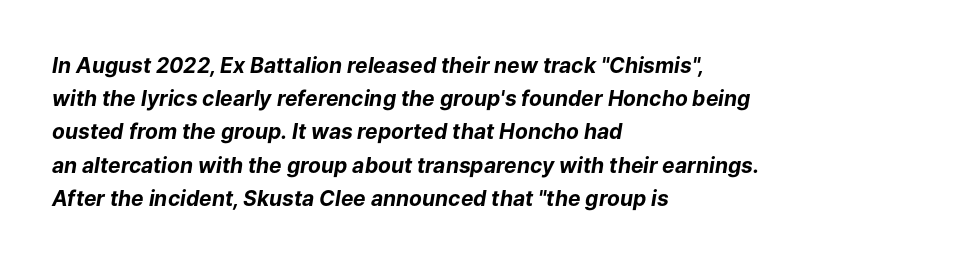
The image shows 21 px bold type, italic (leaning right); set left-aligned, normal line spacing (1.58x), normal letter spacing, not underlined.
